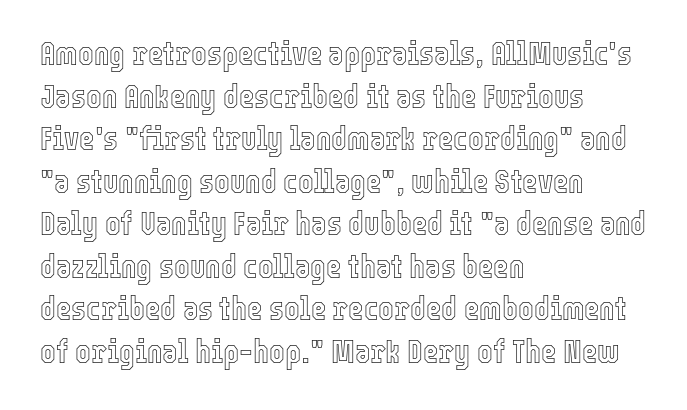
The lines are quadded left. Caption: standard tracking, unaltered. Successive baselines arrive at the customary interval. The specimen reads as upright at a glance. Each letter keeps its own natural width here, so spacing adapts to shape.
